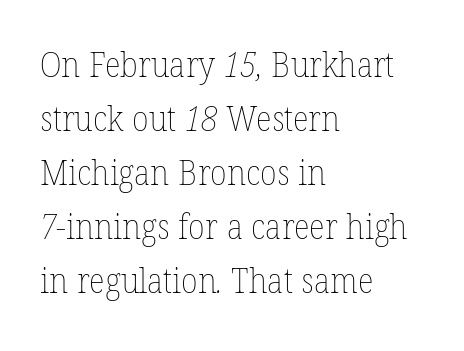
{"bold": "no", "weight": "thin", "width": "normal", "stroke_contrast": "low", "x_height": "medium", "monospaced": "no", "underline": "no", "align": "left", "line_spacing": "normal", "line_spacing_ratio": 1.59, "letter_spacing": "normal", "letter_spacing_em": 0.0, "glyph_px": 34}
